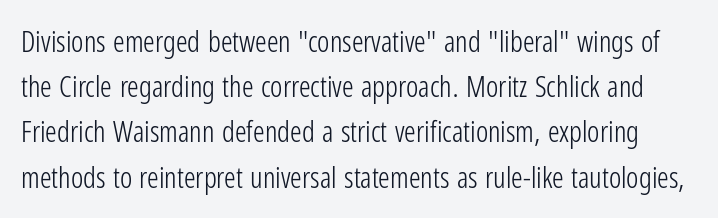
{"serif": "no", "italic": "no", "bold": "no", "weight": "light", "width": "condensed", "stroke_contrast": "low", "x_height": "medium", "monospaced": "no", "underline": "no", "line_spacing": "normal", "line_spacing_ratio": 1.56, "letter_spacing": "normal", "letter_spacing_em": 0.0, "glyph_px": 29}
